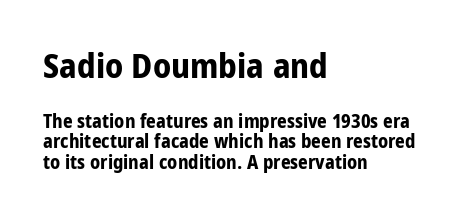
{"serif": "no", "italic": "no", "bold": "yes", "weight": "bold", "width": "condensed", "stroke_contrast": "low", "x_height": "large", "monospaced": "no", "underline": "no", "align": "left", "line_spacing": "tight", "line_spacing_ratio": 1.1, "letter_spacing": "normal", "letter_spacing_em": 0.0, "larger_block": "first", "size_ratio": 1.79, "glyph_px": 34}
